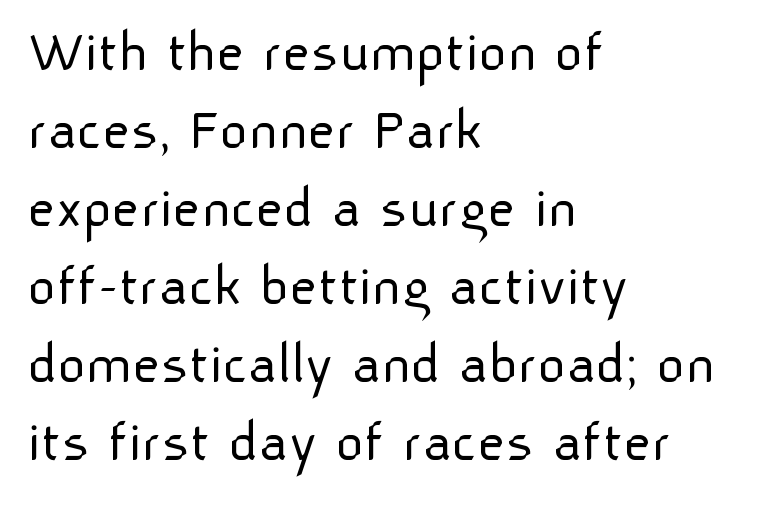
The image shows 61 px light sans-serif type, upright; set left-aligned, normal line spacing (1.28x), normal letter spacing, not underlined; low stroke contrast and a medium x-height.
